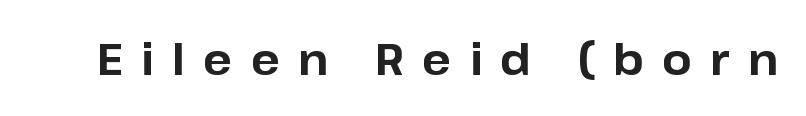
These lines have a slow, spaced-out rhythm from letter to letter. Is this a sans? Yes — the strokes have no serifs. Type without underlining. Tall strokes in this sample are plumb rather than angled. Think of a printed novel: that variable character pitch is what you see here.
